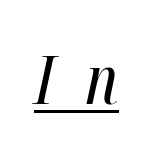
{"italic": "yes", "lean": "right", "slant_degrees": 12, "bold": "no", "weight": "regular", "width": "condensed", "stroke_contrast": "high", "x_height": "medium", "monospaced": "no", "underline": "yes", "letter_spacing": "wide", "letter_spacing_em": 0.44, "glyph_px": 68}
